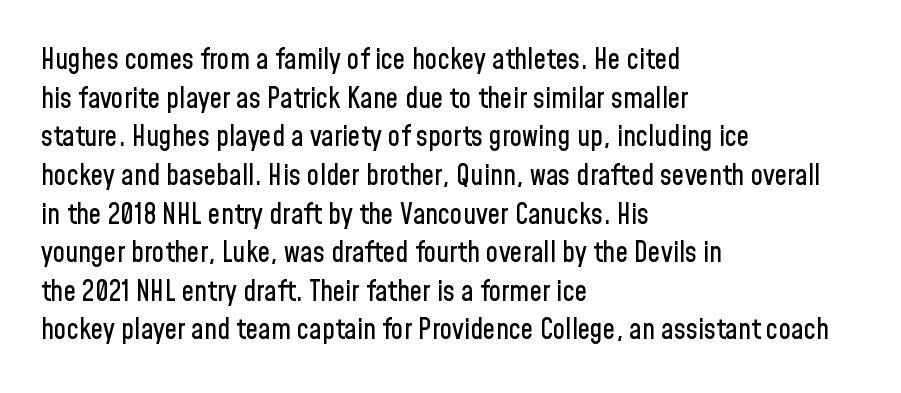
The image shows 28 px condensed sans-serif type, upright; set left-aligned, normal line spacing (1.38x), normal letter spacing, not underlined; low stroke contrast and a medium x-height.
